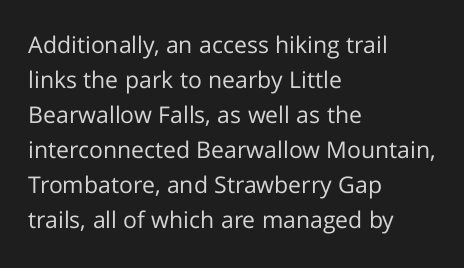
Weight: not bold — regular or lighter. The typesetter chose a ragged-right arrangement here. Each new line begins a customary step beneath the previous one. You could call the tracking neutral — neither tight nor loose. Only glyphs here, with clear space below each row. You can tell it's not italic because the verticals are truly vertical.
